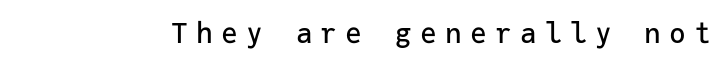
The image shows 28 px sans-serif type, upright, monospaced; set unusually wide letter spacing (+0.29 em), not underlined; low stroke contrast and a medium x-height.
